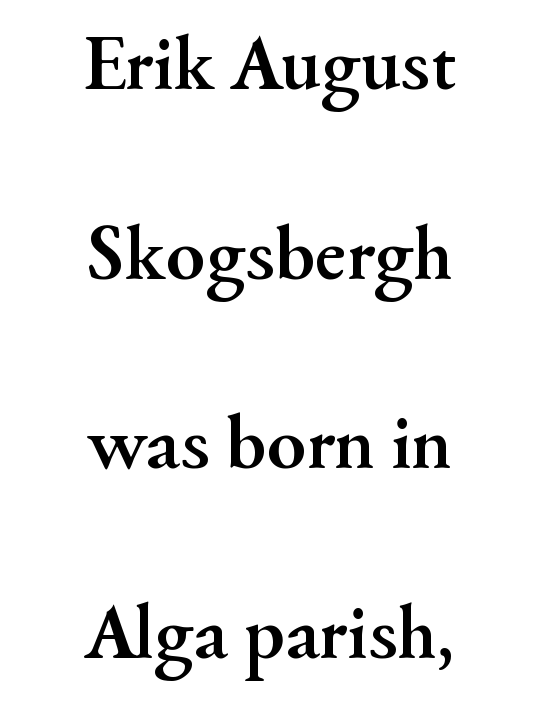
How heavy is the stroke? Heavy — this is a bold. Looks like regular typesetting: each glyph gets only the width it needs. Serifs: yes, visible at the terminals of the letterforms. Posture: upright roman. Reading down the block, each line starts at a different indent, mirrored at its end. Standard letterfit; no display-style spreading of the glyphs.
